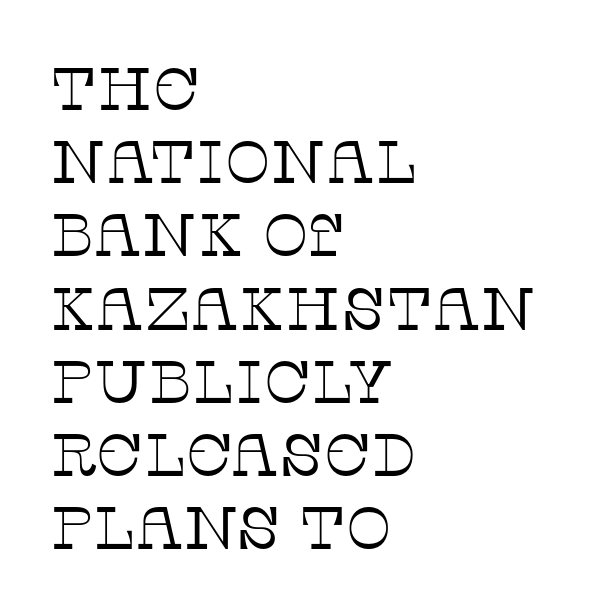
The image shows 60 px thin serif type, upright; set left-aligned, line spacing 1.22x, normal letter spacing, not underlined; low stroke contrast and a large x-height.
